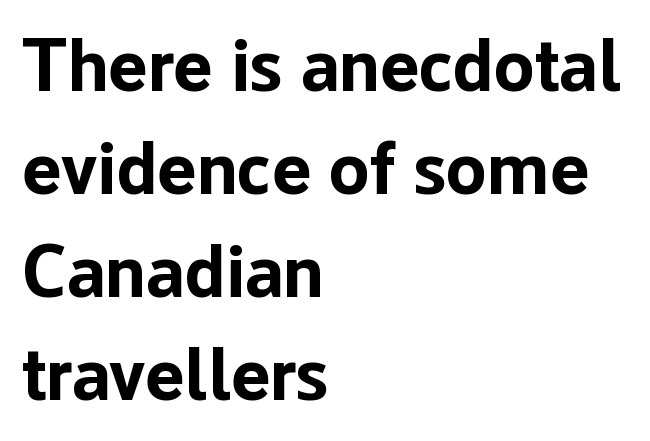
{"serif": "no", "italic": "no", "bold": "yes", "weight": "bold", "width": "normal", "stroke_contrast": "low", "x_height": "medium", "monospaced": "no", "underline": "no", "align": "left", "line_spacing": "normal", "line_spacing_ratio": 1.39, "letter_spacing": "normal", "letter_spacing_em": 0.0, "glyph_px": 74}
